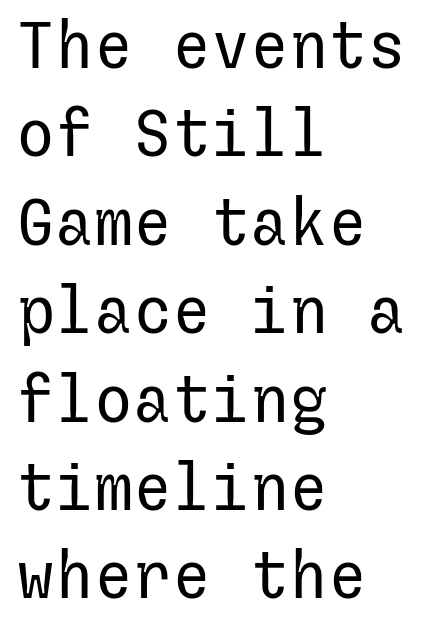
{"serif": "no", "italic": "no", "bold": "no", "weight": "regular", "width": "normal", "stroke_contrast": "low", "x_height": "medium", "underline": "no", "align": "left", "line_spacing": "normal", "line_spacing_ratio": 1.36, "letter_spacing": "normal", "letter_spacing_em": 0.0, "glyph_px": 65}
